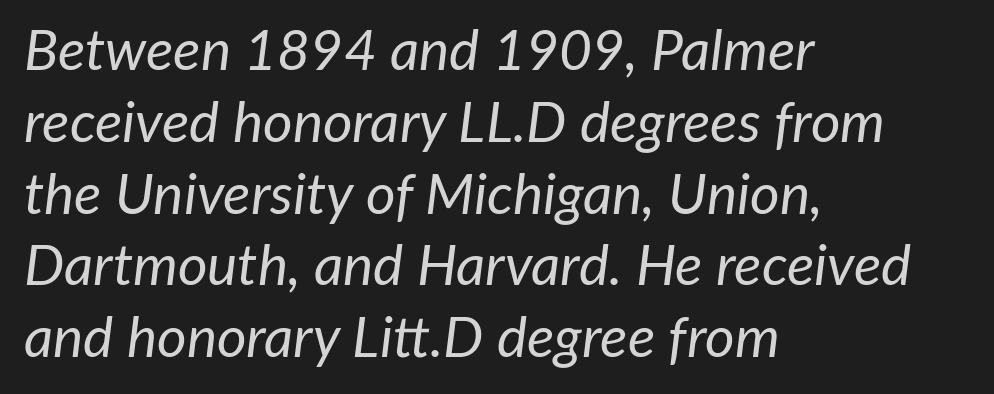
{"italic": "yes", "lean": "right", "slant_degrees": 7, "bold": "no", "weight": "regular", "width": "normal", "stroke_contrast": "low", "x_height": "medium", "monospaced": "no", "underline": "no", "align": "left", "line_spacing": "normal", "line_spacing_ratio": 1.26, "letter_spacing": "normal", "letter_spacing_em": 0.0, "glyph_px": 57}
